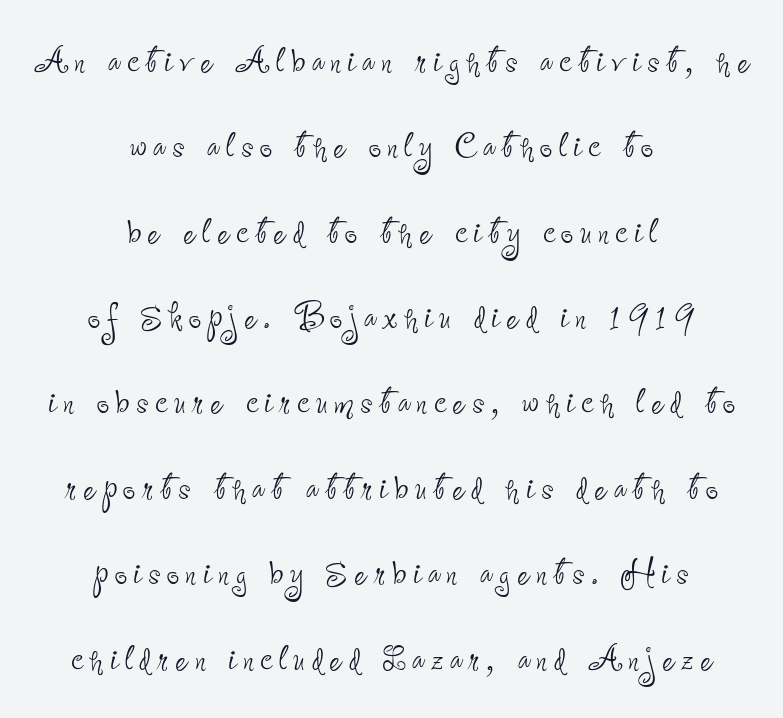
The weight tops out at a normal text grade. Compared with a flush-left layout, this one balances lines on the center instead. The passage shown is typed in a proportional face where columns would drift. Compared with typical paragraphs, the rows here are farther apart. No word sits above an underline.
